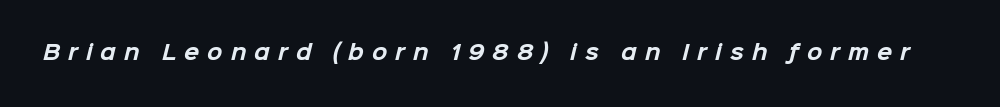
The image shows 20 px bold type; set unusually wide letter spacing (+0.4 em), not underlined.
